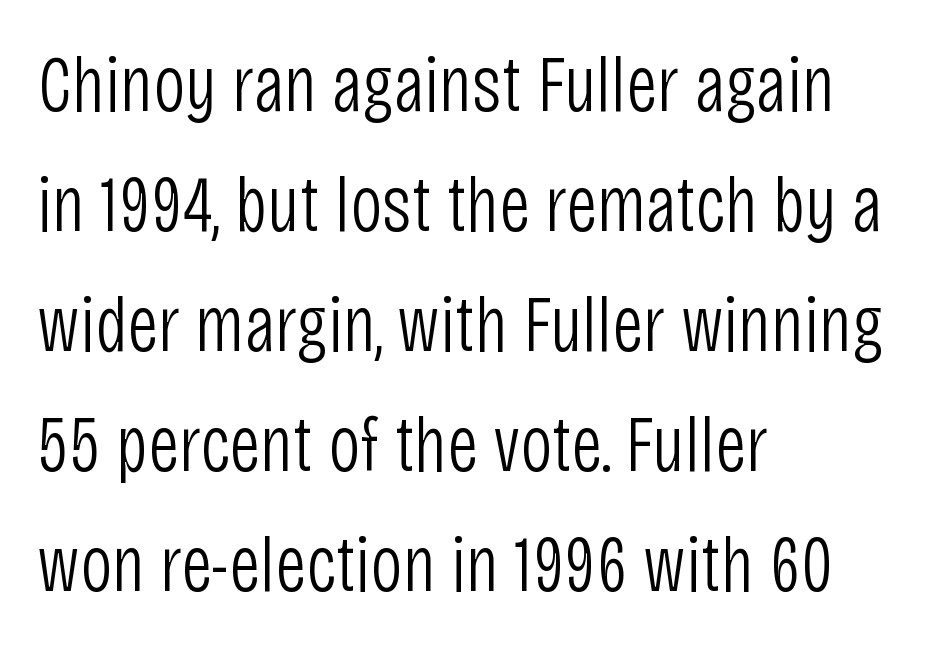
Observe the ordinary spacing: letters are neighbours, not strangers. Typeset ragged right — the left edge is the straight one. This is not heavy type; no bold has been used. What kind of face is this? One without serifs — a sans. Every character sits straight up, as roman type does. The vertical gap from one line to the next is medium.
